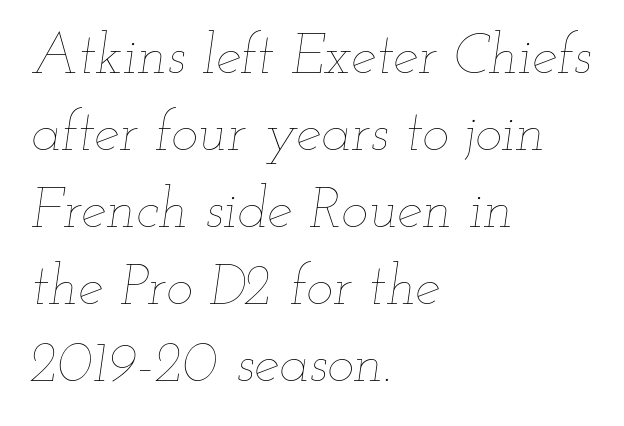
Q: Is the text bold? A: No.
Q: Is the text italic (slanted)? A: Yes, it leans right by about 12 degrees.
Q: Is the text underlined? A: No.
Q: How is the paragraph aligned? A: Left-aligned.
Q: Is the spacing between letters normal or unusually wide? A: Normal.
Q: Is the spacing between lines tight, normal or loose? A: Normal.
Q: Width (condensed, normal, or wide)? A: Wide.
Q: Stroke contrast? A: Low.
Q: x-height? A: Small.
Q: Monospaced? A: No.
